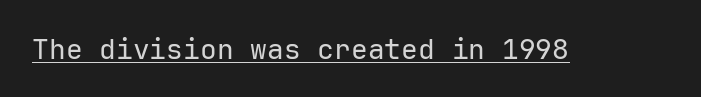
{"serif": "no", "italic": "no", "bold": "no", "weight": "regular", "width": "normal", "stroke_contrast": "low", "x_height": "medium", "underline": "yes", "letter_spacing": "normal", "letter_spacing_em": 0.0, "glyph_px": 28}
